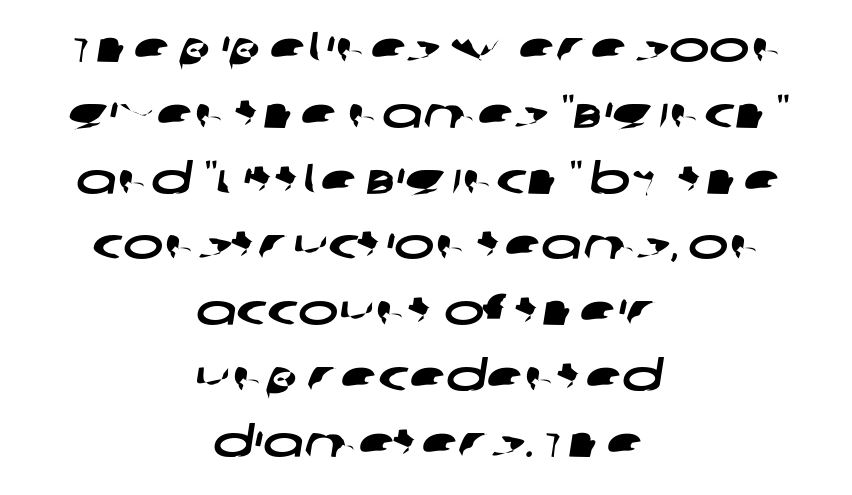
Q: Is the typeface a serif or a sans-serif typeface? A: Sans-serif.
Q: Is the text underlined? A: No.
Q: How is the paragraph aligned? A: Centered.
Q: Is the spacing between letters normal or unusually wide? A: Normal.
Q: Is the spacing between lines tight, normal or loose? A: Normal.
Q: Width (condensed, normal, or wide)? A: Wide.
Q: Stroke contrast? A: Low.
Q: x-height? A: Large.
Q: Monospaced? A: No.
